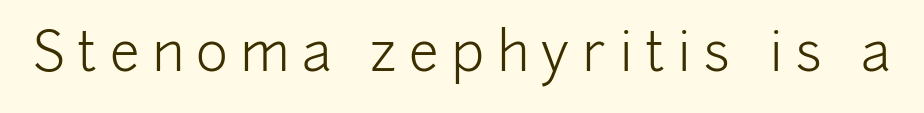
Q: Is the text bold? A: No.
Q: Is the text italic (slanted)? A: No, it is upright.
Q: Is the typeface a serif or a sans-serif typeface? A: Sans-serif.
Q: Is the text underlined? A: No.
Q: Is the spacing between letters normal or unusually wide? A: Unusually wide.
Q: Width (condensed, normal, or wide)? A: Normal.
Q: Stroke contrast? A: Low.
Q: x-height? A: Medium.
Q: Monospaced? A: No.
